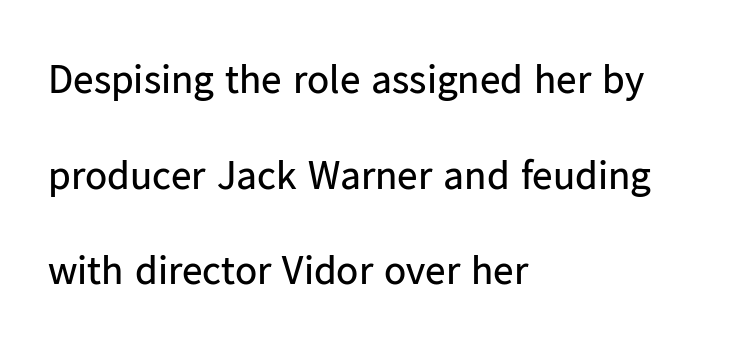
Layout note: lines flush left. The tracking reads as untouched default to a designer's eye. Is the stroke heavy? The answer is a plain regular-or-lighter. These lines were composed using upright roman letters. The rendering shows plain stroke endings on the letterforms — a sans-serif design.
